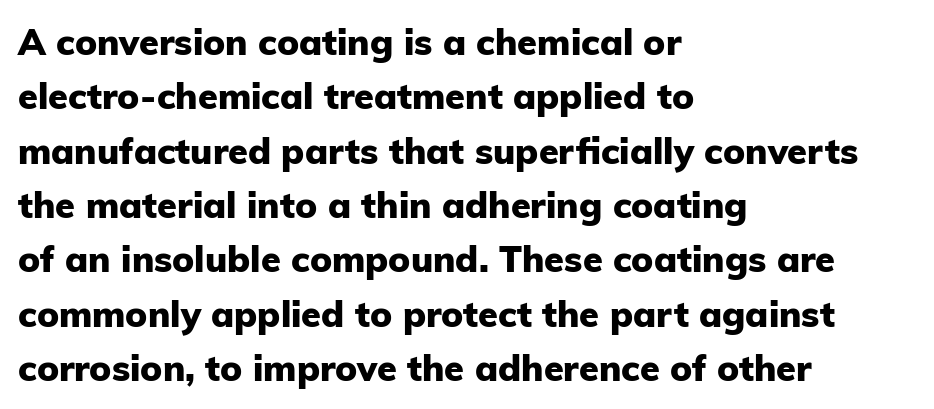
The image shows 36 px heavy sans-serif type, upright; set left-aligned, normal line spacing (1.51x), normal letter spacing, not underlined; low stroke contrast and a medium x-height.
